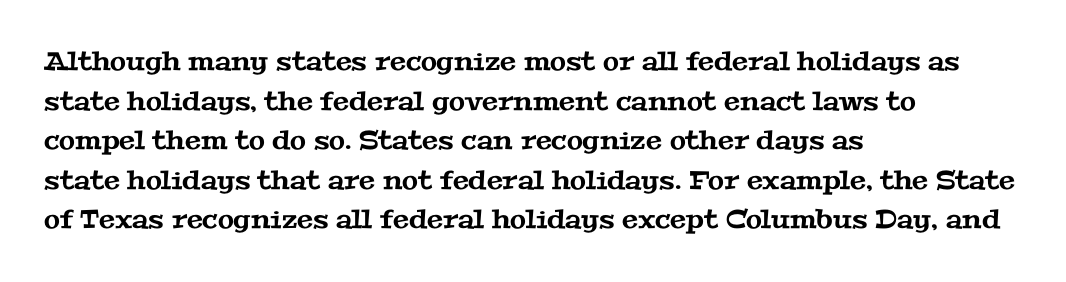
The image shows 26 px text type; set left-aligned, normal line spacing (1.52x), normal letter spacing, not underlined.
